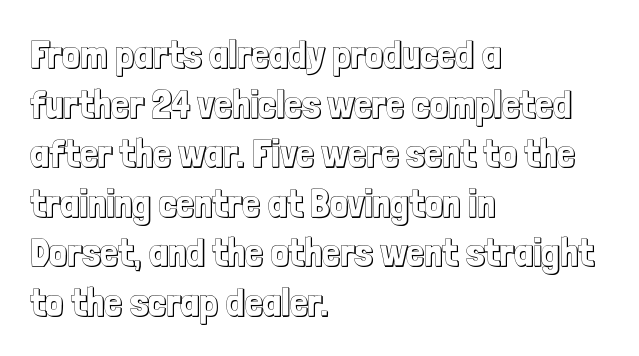
Plain, unruled lines of type. Between one letter and the next there's only the usual sliver of space. This is roman type, the default non-slanted kind. Varying glyph widths throughout — classic text-font behaviour.
